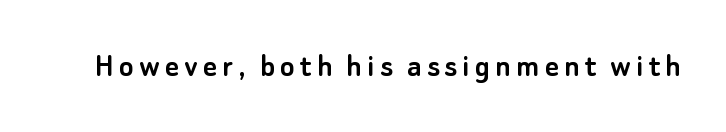
The image shows 34 px sans-serif type, upright; set not underlined; low stroke contrast and a small x-height.
